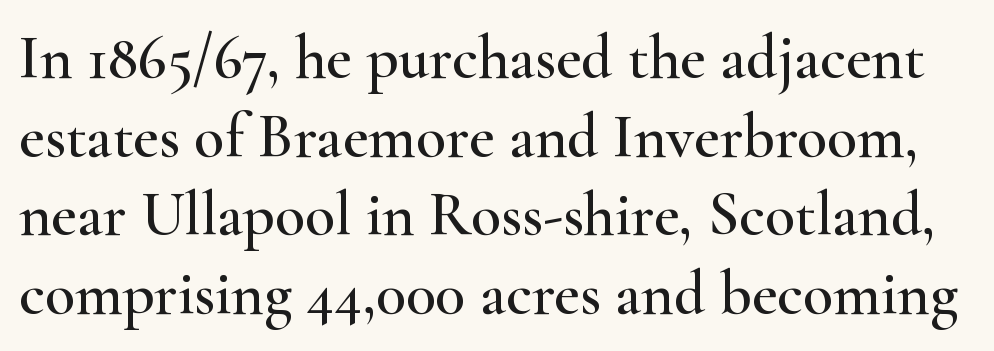
{"serif": "yes", "italic": "no", "width": "wide", "stroke_contrast": "high", "x_height": "small", "monospaced": "no", "underline": "no", "line_spacing": "normal", "line_spacing_ratio": 1.27, "letter_spacing": "normal", "letter_spacing_em": 0.0, "glyph_px": 62}
